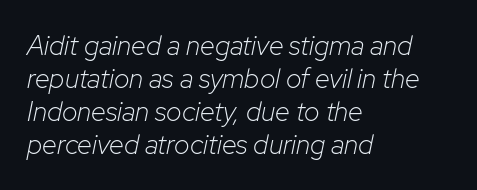
Q: Is the text bold? A: No.
Q: Is the text italic (slanted)? A: Yes, it leans right by about 12 degrees.
Q: Is the text underlined? A: No.
Q: How is the paragraph aligned? A: Left-aligned.
Q: Is the spacing between letters normal or unusually wide? A: Normal.
